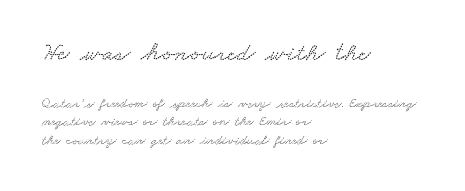
These lines are set flush left with a ragged right edge. Quick note: underline off. Top chunk: large. Bottom chunk: small. The letters sit at their default tracking, neither squeezed nor spread. Honestly, the row spacing looks completely unremarkable.
